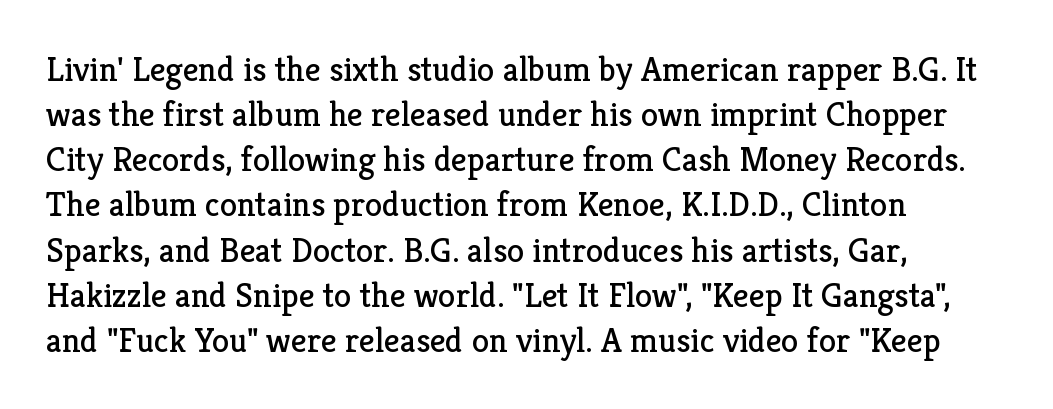
Q: Is the text bold? A: No.
Q: Is the text italic (slanted)? A: No, it is upright.
Q: Is the typeface a serif or a sans-serif typeface? A: Serif.
Q: Is the text underlined? A: No.
Q: How is the paragraph aligned? A: Left-aligned.
Q: Is the spacing between letters normal or unusually wide? A: Normal.
Q: Is the spacing between lines tight, normal or loose? A: Normal.
Q: Width (condensed, normal, or wide)? A: Normal.
Q: Stroke contrast? A: Low.
Q: x-height? A: Medium.
Q: Monospaced? A: No.
